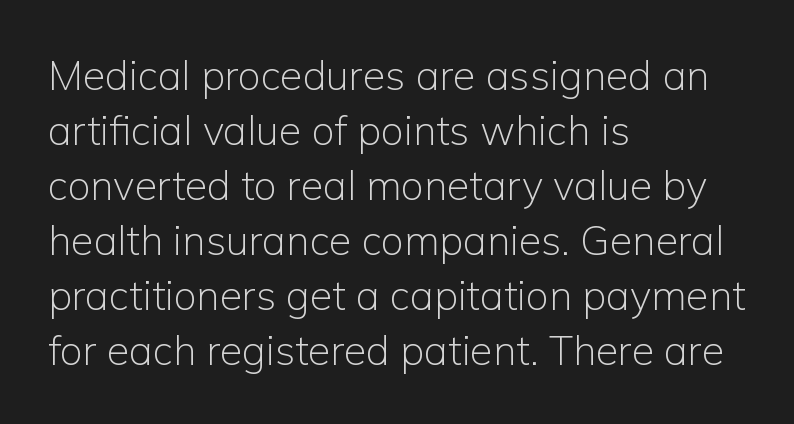
{"serif": "no", "italic": "no", "bold": "no", "weight": "light", "width": "normal", "stroke_contrast": "low", "x_height": "medium", "monospaced": "no", "underline": "no", "align": "left", "line_spacing": "normal", "line_spacing_ratio": 1.34, "letter_spacing": "normal", "letter_spacing_em": 0.0, "glyph_px": 41}
